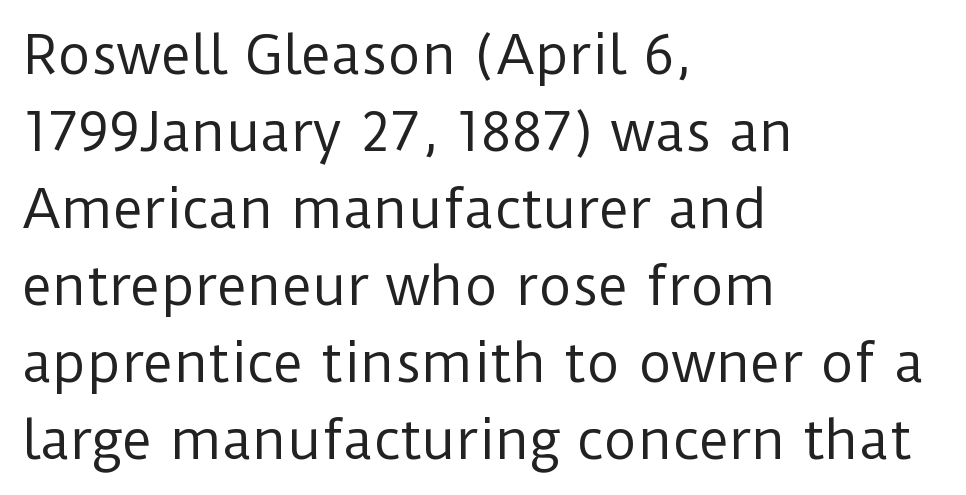
Every stem runs plumb, perpendicular to the baseline. Each stroke keeps to a modest, everyday thickness or less. The letterforms sit shoulder to shoulder at normal distance. The area under the type is left untouched. The passage shown is typed in a proportional face where columns would drift.
